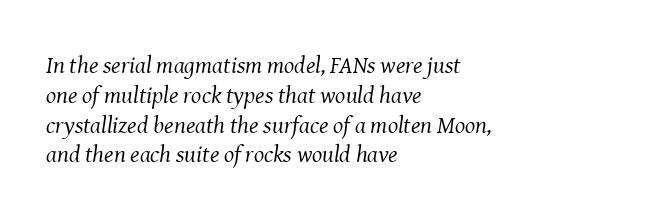
Q: Is the text bold? A: No.
Q: Is the text italic (slanted)? A: Yes, it leans right by about 8 degrees.
Q: Is the text underlined? A: No.
Q: How is the paragraph aligned? A: Left-aligned.
Q: Is the spacing between letters normal or unusually wide? A: Normal.
